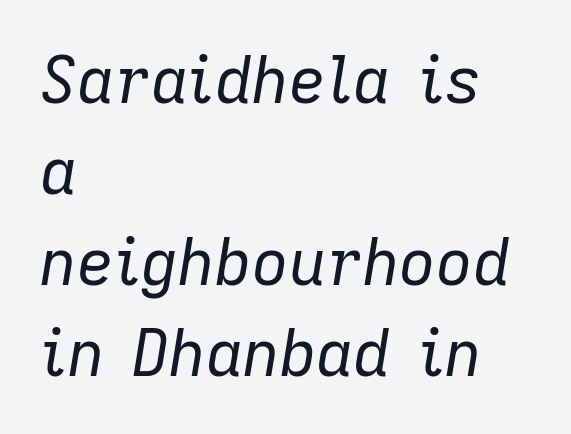
{"italic": "yes", "lean": "right", "slant_degrees": 9, "bold": "no", "weight": "regular", "width": "normal", "stroke_contrast": "low", "x_height": "medium", "monospaced": "no", "underline": "no", "align": "left", "line_spacing": "normal", "line_spacing_ratio": 1.42, "letter_spacing": "normal", "letter_spacing_em": 0.0, "glyph_px": 64}
